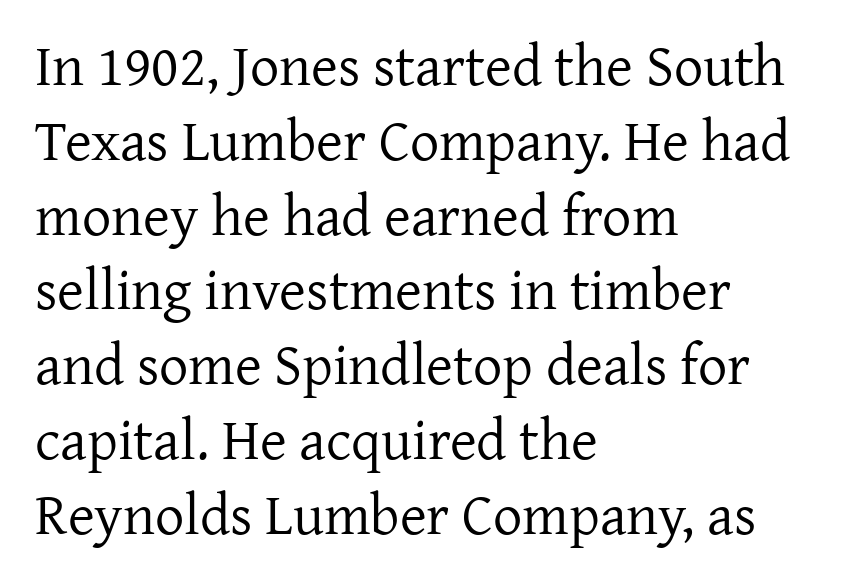
The image shows 58 px regular-weight serif type, upright; set left-aligned, normal line spacing (1.29x), normal letter spacing, not underlined; low stroke contrast and a medium x-height.
